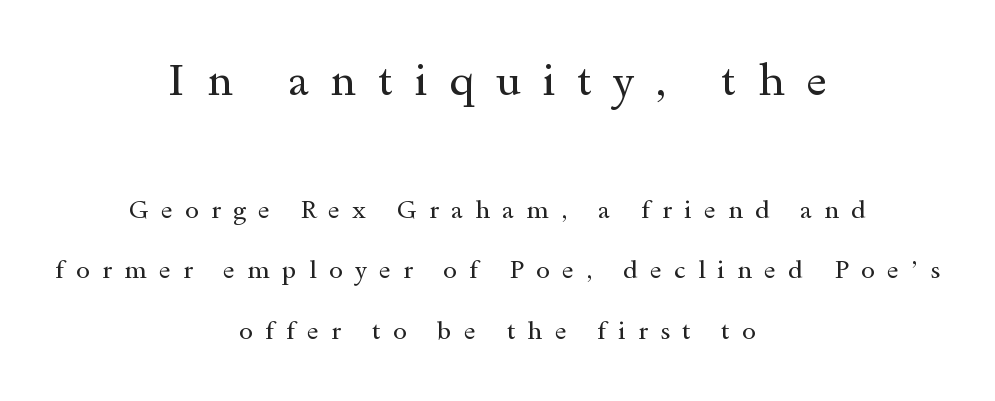
Q: Is the text bold? A: No.
Q: Is the text italic (slanted)? A: No, it is upright.
Q: Is the typeface a serif or a sans-serif typeface? A: Serif.
Q: Is the text underlined? A: No.
Q: How is the paragraph aligned? A: Centered.
Q: Is the spacing between letters normal or unusually wide? A: Unusually wide.
Q: Is the spacing between lines tight, normal or loose? A: Loose.
Q: Which block of text is set in a larger size, the first (top) or the second (bottom)? A: The first (top) one.
Q: Width (condensed, normal, or wide)? A: Wide.
Q: x-height? A: Small.
Q: Monospaced? A: No.
